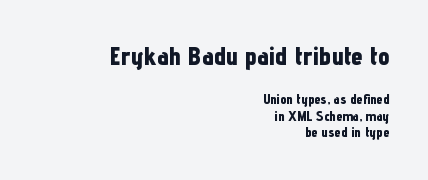
The image shows 26 px bold type, upright; set right-aligned, line spacing 1.17x, normal letter spacing, not underlined; the first (top) block is 1.86x larger.
